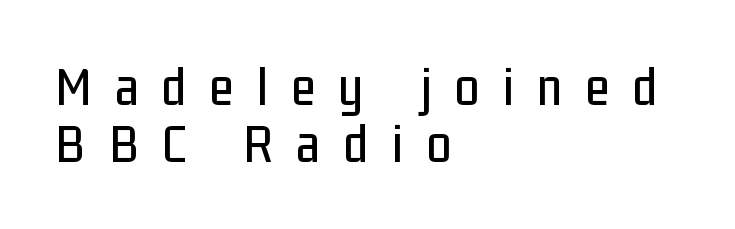
Q: Is the text italic (slanted)? A: No, it is upright.
Q: Is the typeface a serif or a sans-serif typeface? A: Sans-serif.
Q: Is the text underlined? A: No.
Q: How is the paragraph aligned? A: Left-aligned.
Q: Is the spacing between letters normal or unusually wide? A: Unusually wide.
Q: Is the spacing between lines tight, normal or loose? A: Tight.
Q: Width (condensed, normal, or wide)? A: Condensed.
Q: Stroke contrast? A: Low.
Q: x-height? A: Medium.
Q: Monospaced? A: No.
